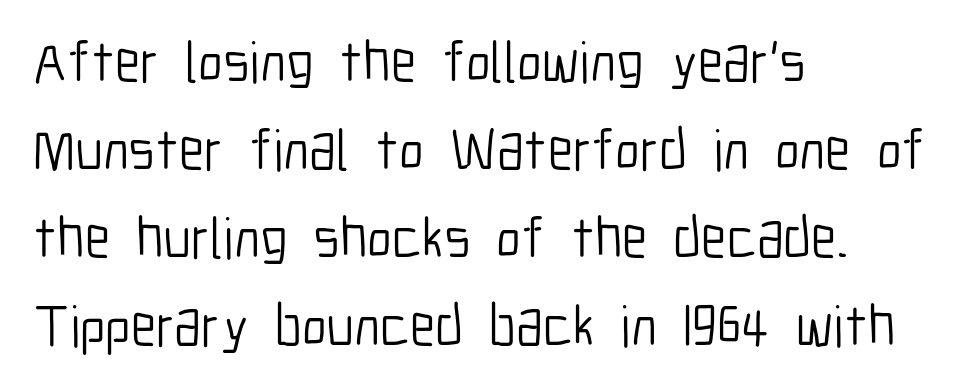
{"serif": "no", "italic": "no", "bold": "no", "weight": "light", "width": "condensed", "stroke_contrast": "low", "x_height": "medium", "monospaced": "no", "underline": "no", "align": "left", "line_spacing": "normal", "line_spacing_ratio": 1.52, "letter_spacing": "normal", "letter_spacing_em": 0.0, "glyph_px": 58}
